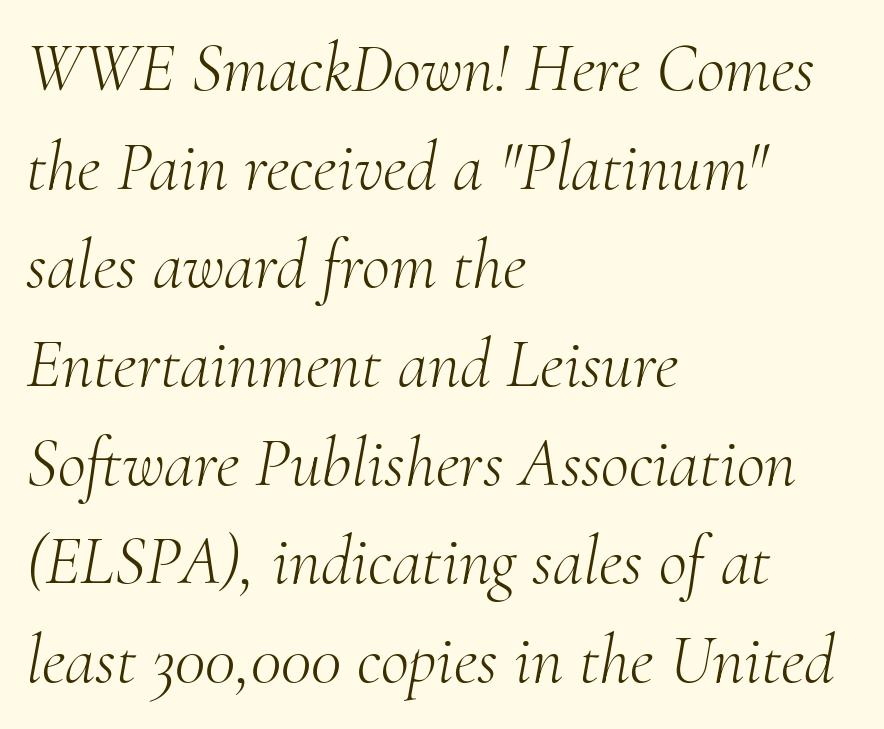
Are there feet on the stems? There are — it's a serif. Descender tails drop into unmarked territory. Typeset ragged right — the left edge is the straight one. Stroke mass is kept to a normal reading level or below. Horizontal bands of white between lines are of average thickness. No extra tracking has been applied to these lines.
